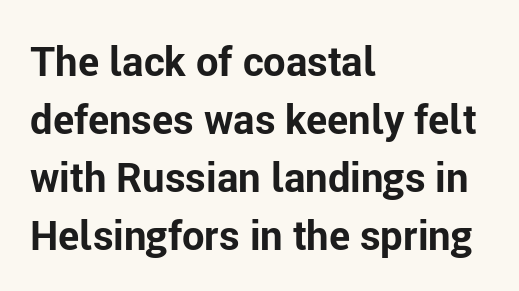
The image shows 40 px bold sans-serif type, upright; set left-aligned, normal line spacing (1.45x), normal letter spacing, not underlined; low stroke contrast and a medium x-height.
